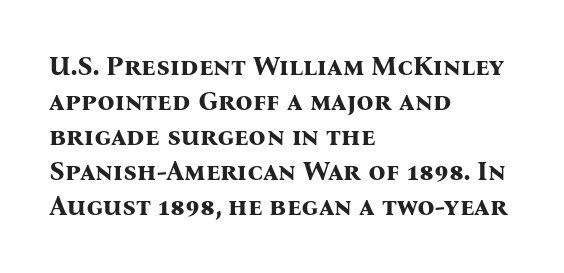
{"italic": "no", "bold": "yes", "underline": "no", "align": "left", "line_spacing": "normal", "line_spacing_ratio": 1.3, "letter_spacing": "normal", "letter_spacing_em": 0.0, "glyph_px": 27}
